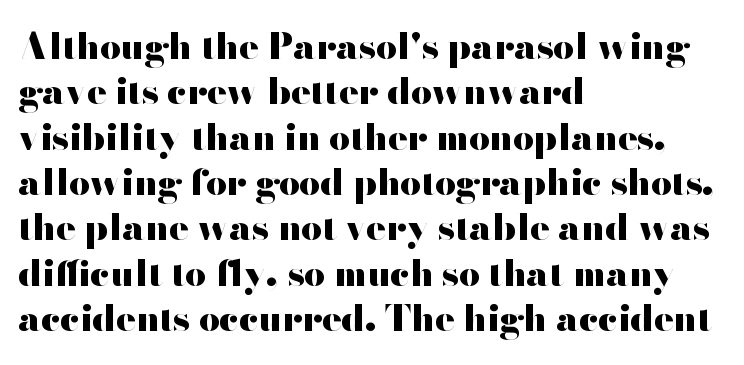
Q: Is the text bold? A: Yes.
Q: Is the text italic (slanted)? A: No, it is upright.
Q: Is the typeface a serif or a sans-serif typeface? A: Sans-serif.
Q: Is the text underlined? A: No.
Q: How is the paragraph aligned? A: Left-aligned.
Q: Is the spacing between letters normal or unusually wide? A: Normal.
Q: Is the spacing between lines tight, normal or loose? A: Normal.
Q: Width (condensed, normal, or wide)? A: Wide.
Q: Stroke contrast? A: High.
Q: x-height? A: Small.
Q: Monospaced? A: No.
